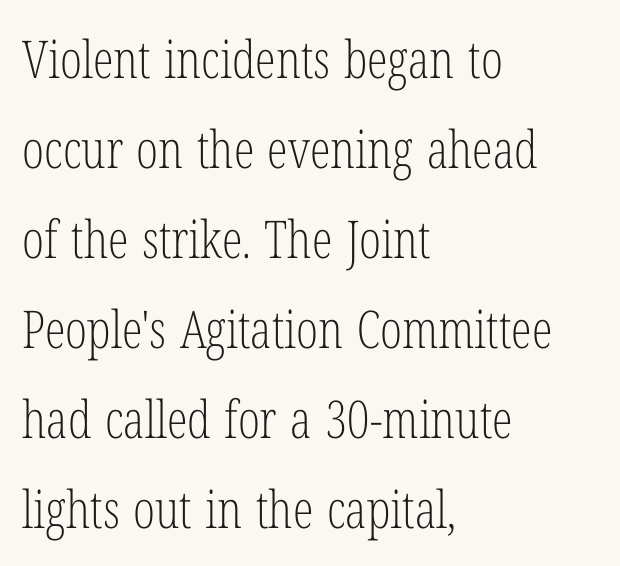
Short and long lines alike share a common starting point at left. A typesetter would call this proportional, since set widths differ per character. These glyphs show unthickened strokes, regular width or finer. Tracking value appears to be zero — textbook default spacing.
